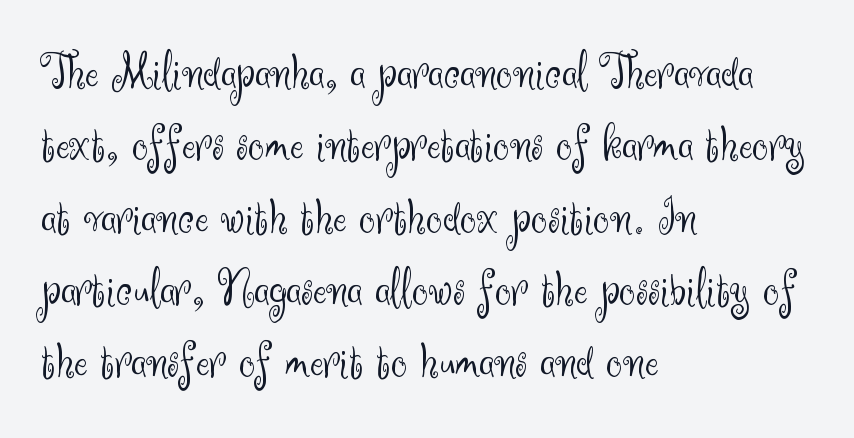
In CSS terms this would be text-align: left. A clean baseline with only descenders dipping below it. Spacing verdict: proportional, widths tailored to each character. Honestly, the letter spacing is just normal — you wouldn't notice it. Normally led — the rows are evenly, conventionally spaced.
